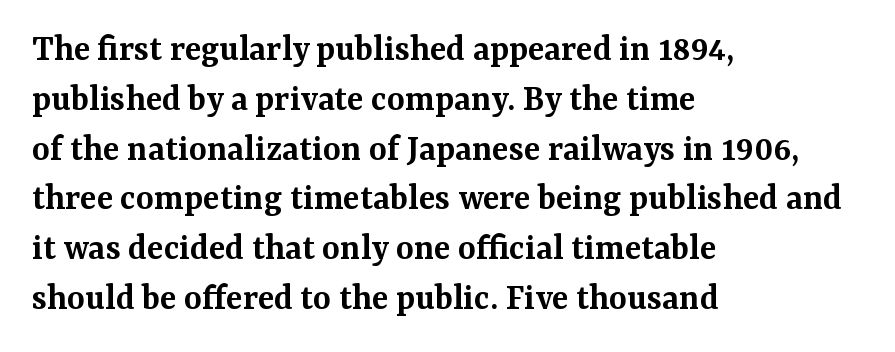
Q: Is the text bold? A: Semi-bold.
Q: Is the text italic (slanted)? A: No, it is upright.
Q: Is the typeface a serif or a sans-serif typeface? A: Serif.
Q: Is the text underlined? A: No.
Q: How is the paragraph aligned? A: Left-aligned.
Q: Is the spacing between letters normal or unusually wide? A: Normal.
Q: Is the spacing between lines tight, normal or loose? A: Normal.
Q: Width (condensed, normal, or wide)? A: Normal.
Q: Stroke contrast? A: Medium.
Q: x-height? A: Medium.
Q: Monospaced? A: No.
